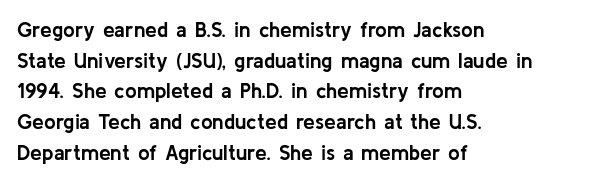
Q: Is the text bold? A: Yes.
Q: Is the text italic (slanted)? A: No, it is upright.
Q: Is the text underlined? A: No.
Q: How is the paragraph aligned? A: Left-aligned.
Q: Is the spacing between letters normal or unusually wide? A: Normal.
Q: Is the spacing between lines tight, normal or loose? A: Normal.
